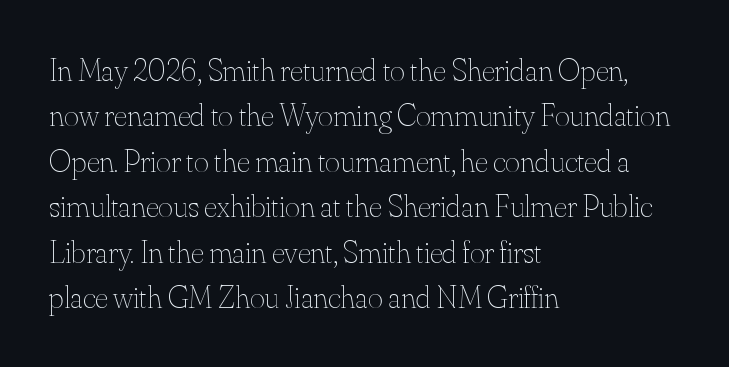
{"italic": "no", "bold": "no", "weight": "thin", "width": "normal", "stroke_contrast": "medium", "x_height": "small", "monospaced": "no", "underline": "no", "align": "left", "line_spacing": "normal", "line_spacing_ratio": 1.42, "letter_spacing": "normal", "letter_spacing_em": 0.0, "glyph_px": 32}
